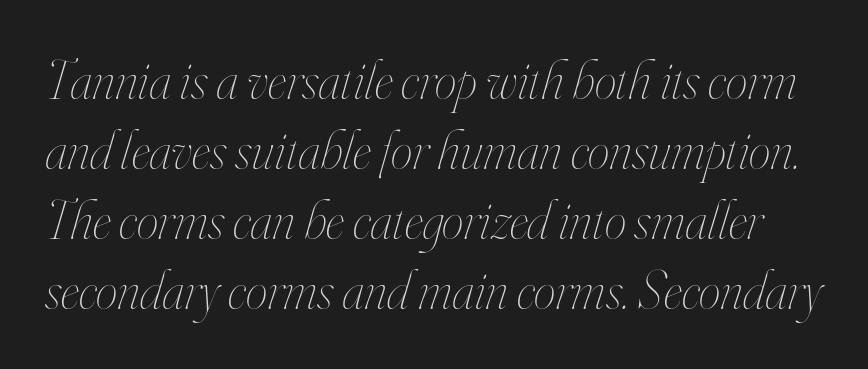
The image shows 55 px thin, condensed type, italic (leaning right); set normal line spacing (1.27x), normal letter spacing, not underlined; high stroke contrast and a small x-height.
